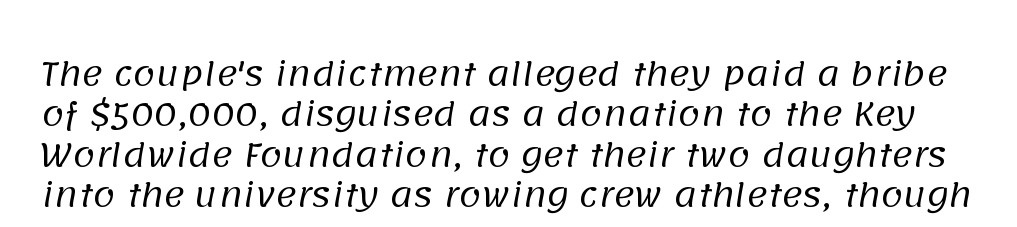
The rows are spaced the way most documents space them. Each word holds together tightly as a unit, with standard inter-letter gaps. Unlike a traditional serif, this face leaves its strokes unadorned. A quiet, ordinary-to-light weight characterises the typeface.
